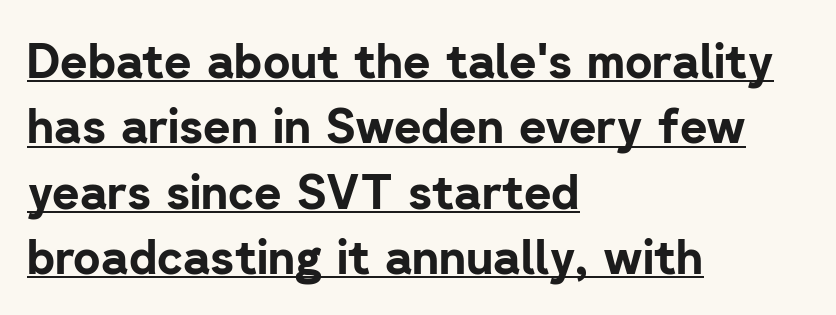
Character widths vary here, with narrow letters taking less room than wide ones. Each line starts at the same left margin while the right side varies. Its strokes are broad and dark, the hallmark of bold type. You could call the tracking neutral — neither tight nor loose. The rendered words wear a rule along their underside.
